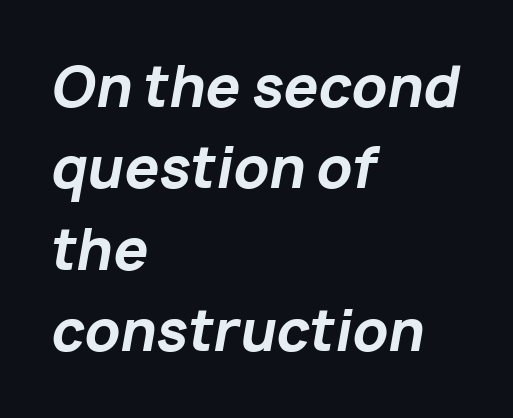
{"italic": "yes", "lean": "right", "slant_degrees": 10, "bold": "yes", "weight": "bold", "width": "normal", "stroke_contrast": "low", "x_height": "medium", "monospaced": "no", "underline": "no", "align": "left", "line_spacing": "normal", "line_spacing_ratio": 1.48, "letter_spacing": "normal", "letter_spacing_em": 0.0, "glyph_px": 55}
